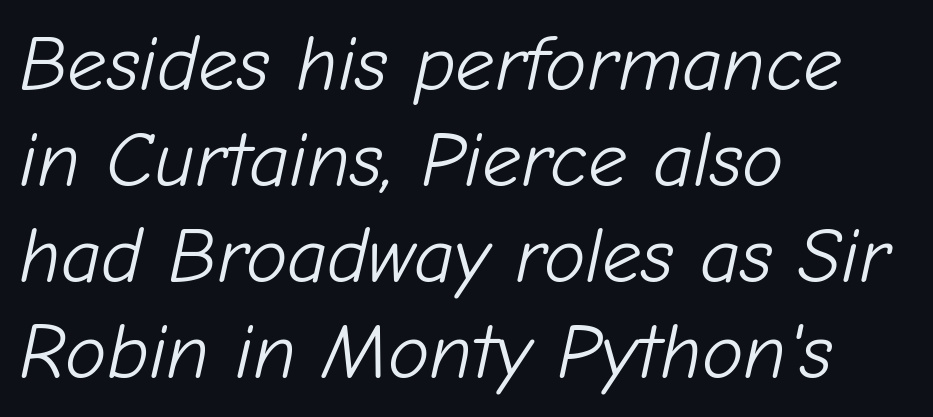
{"italic": "yes", "lean": "right", "slant_degrees": 12, "bold": "no", "weight": "light", "width": "normal", "stroke_contrast": "low", "x_height": "medium", "monospaced": "no", "underline": "no", "align": "left", "line_spacing_ratio": 1.23, "letter_spacing": "normal", "letter_spacing_em": 0.0, "glyph_px": 78}
